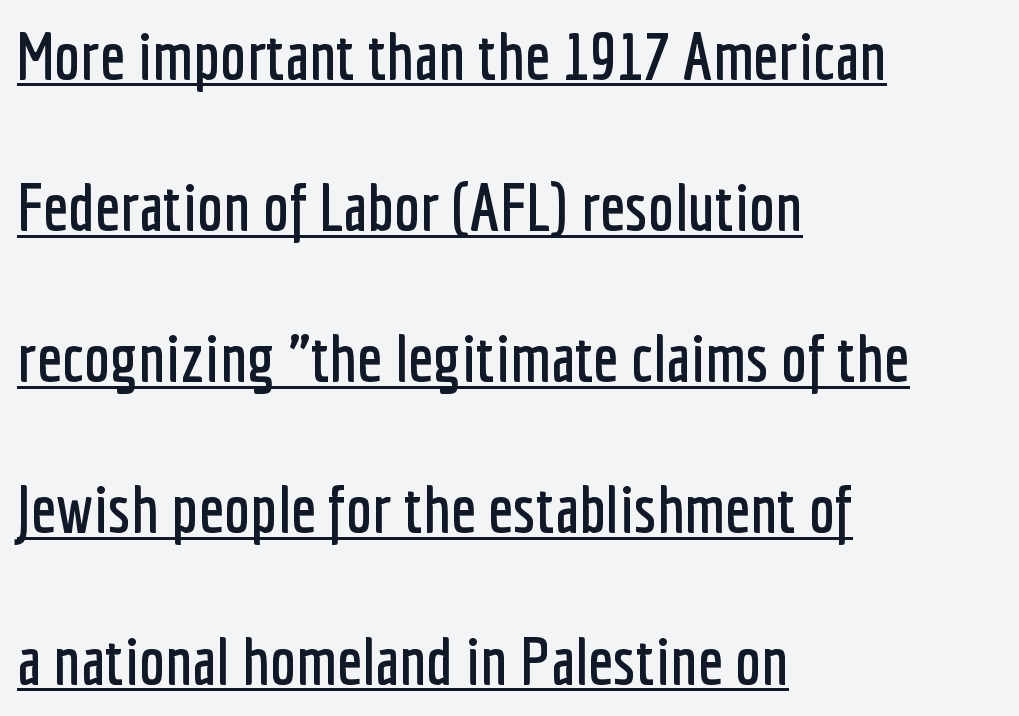
{"serif": "no", "italic": "no", "width": "condensed", "stroke_contrast": "low", "x_height": "medium", "monospaced": "no", "underline": "yes", "align": "left", "line_spacing": "loose", "line_spacing_ratio": 2.29, "letter_spacing": "normal", "letter_spacing_em": 0.0, "glyph_px": 66}
